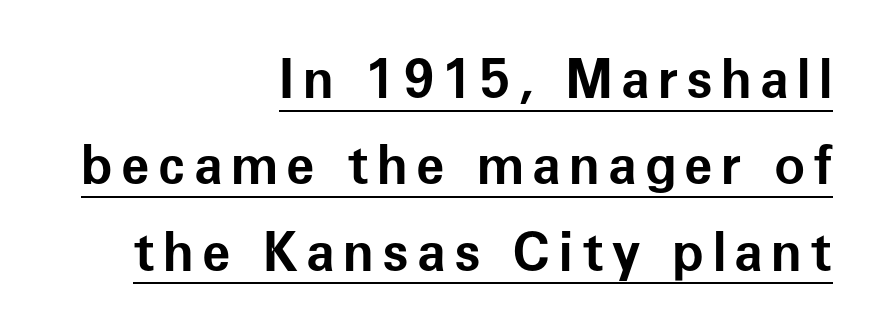
Q: Is the text bold? A: Yes.
Q: Is the text italic (slanted)? A: No, it is upright.
Q: Is the typeface a serif or a sans-serif typeface? A: Sans-serif.
Q: Is the text underlined? A: Yes.
Q: How is the paragraph aligned? A: Right-aligned.
Q: Is the spacing between lines tight, normal or loose? A: Normal.
Q: Width (condensed, normal, or wide)? A: Normal.
Q: Stroke contrast? A: Low.
Q: x-height? A: Medium.
Q: Monospaced? A: No.
